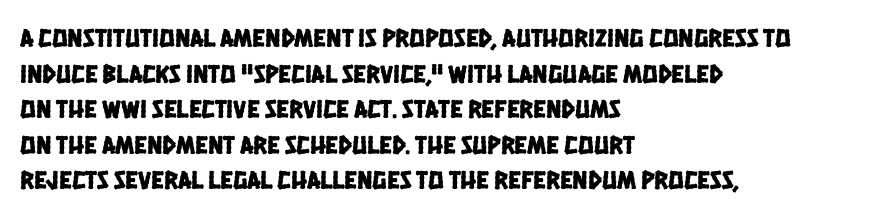
{"underline": "no", "align": "left", "line_spacing": "normal", "line_spacing_ratio": 1.37, "letter_spacing": "normal", "letter_spacing_em": 0.0, "glyph_px": 26}
